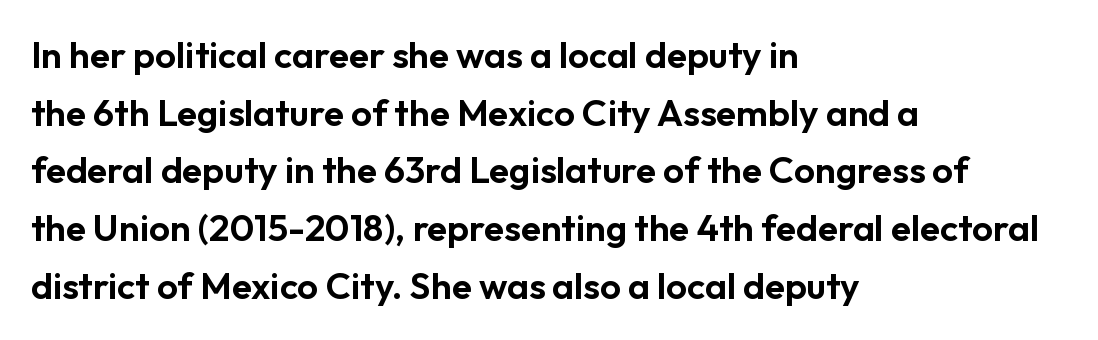
{"serif": "no", "italic": "no", "width": "normal", "stroke_contrast": "low", "x_height": "medium", "monospaced": "no", "underline": "no", "align": "left", "line_spacing": "normal", "line_spacing_ratio": 1.56, "letter_spacing": "normal", "letter_spacing_em": 0.0, "glyph_px": 37}
